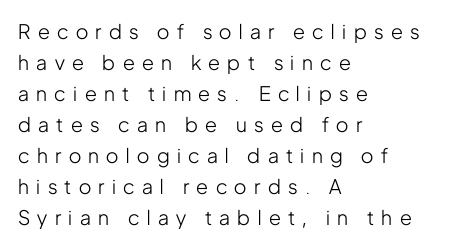
{"italic": "no", "bold": "no", "underline": "no", "align": "left", "line_spacing": "normal", "line_spacing_ratio": 1.55, "letter_spacing": "wide", "letter_spacing_em": 0.37, "glyph_px": 20}
